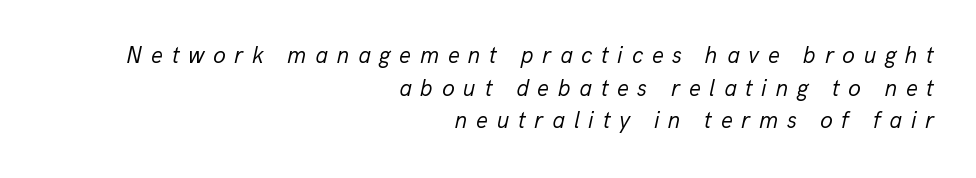
Q: Is the text bold? A: No.
Q: Is the text italic (slanted)? A: Yes, it leans right by about 13 degrees.
Q: Is the text underlined? A: No.
Q: How is the paragraph aligned? A: Right-aligned.
Q: Is the spacing between letters normal or unusually wide? A: Unusually wide.
Q: Is the spacing between lines tight, normal or loose? A: Normal.
